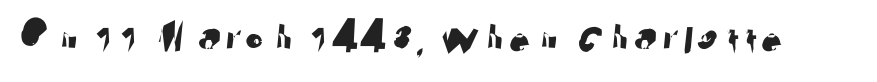
Q: Is the typeface a serif or a sans-serif typeface? A: Sans-serif.
Q: Is the text underlined? A: No.
Q: Is the spacing between letters normal or unusually wide? A: Normal.
Q: Width (condensed, normal, or wide)? A: Normal.
Q: Stroke contrast? A: Low.
Q: x-height? A: Medium.
Q: Monospaced? A: No.
